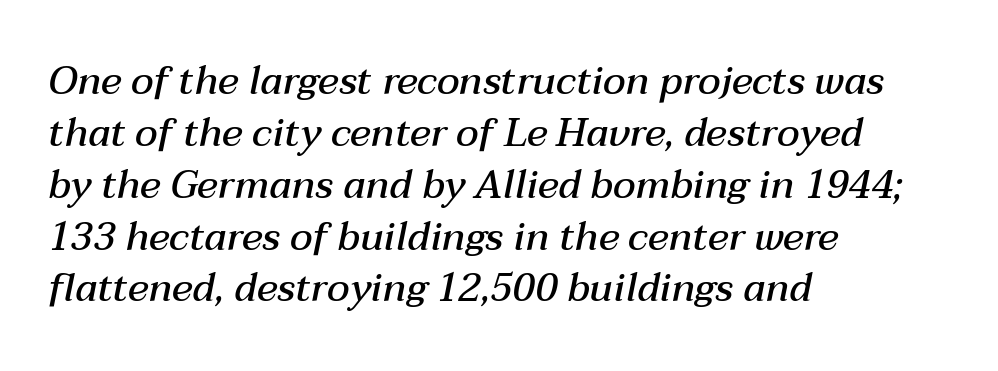
{"italic": "yes", "lean": "right", "slant_degrees": 12, "bold": "semi", "weight": "semibold", "width": "normal", "stroke_contrast": "medium", "x_height": "medium", "monospaced": "no", "underline": "no", "align": "left", "line_spacing": "normal", "line_spacing_ratio": 1.33, "letter_spacing": "normal", "letter_spacing_em": 0.0, "glyph_px": 39}
